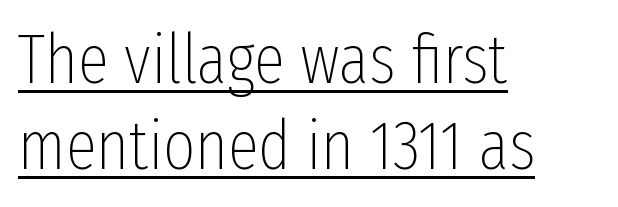
Q: Is the text bold? A: No.
Q: Is the text italic (slanted)? A: No, it is upright.
Q: Is the typeface a serif or a sans-serif typeface? A: Sans-serif.
Q: Is the text underlined? A: Yes.
Q: How is the paragraph aligned? A: Left-aligned.
Q: Is the spacing between letters normal or unusually wide? A: Normal.
Q: Is the spacing between lines tight, normal or loose? A: Normal.
Q: Width (condensed, normal, or wide)? A: Condensed.
Q: Stroke contrast? A: Low.
Q: x-height? A: Medium.
Q: Monospaced? A: No.
